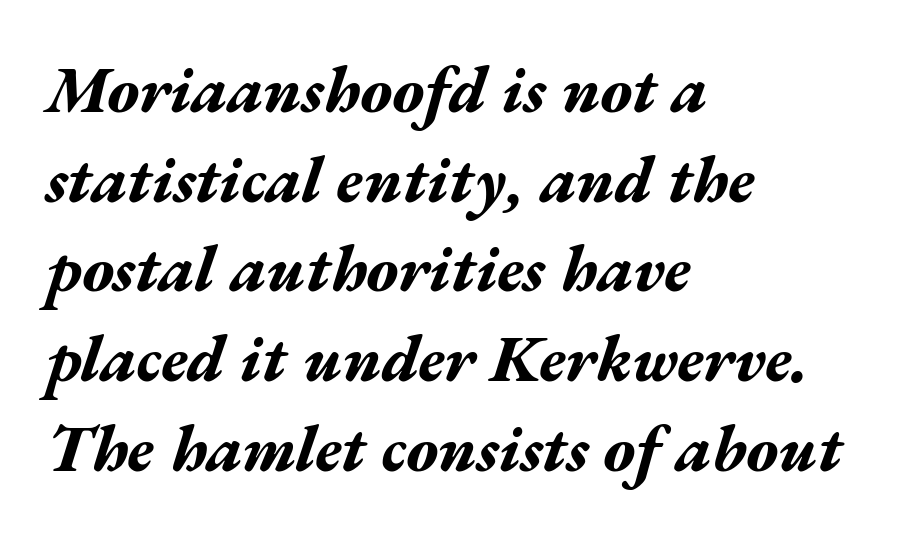
Q: Is the text bold? A: Yes.
Q: Is the text italic (slanted)? A: Yes, it leans right by about 17 degrees.
Q: Is the text underlined? A: No.
Q: How is the paragraph aligned? A: Left-aligned.
Q: Is the spacing between letters normal or unusually wide? A: Normal.
Q: Is the spacing between lines tight, normal or loose? A: Normal.
Q: Width (condensed, normal, or wide)? A: Wide.
Q: Stroke contrast? A: Medium.
Q: x-height? A: Medium.
Q: Monospaced? A: No.
